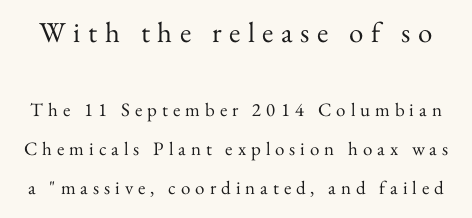
Q: Is the text bold? A: No.
Q: Is the text italic (slanted)? A: No, it is upright.
Q: Is the typeface a serif or a sans-serif typeface? A: Serif.
Q: Is the text underlined? A: No.
Q: Is the spacing between letters normal or unusually wide? A: Unusually wide.
Q: Is the spacing between lines tight, normal or loose? A: Loose.
Q: Which block of text is set in a larger size, the first (top) or the second (bottom)? A: The first (top) one.
Q: Width (condensed, normal, or wide)? A: Normal.
Q: Stroke contrast? A: Medium.
Q: x-height? A: Small.
Q: Monospaced? A: No.
